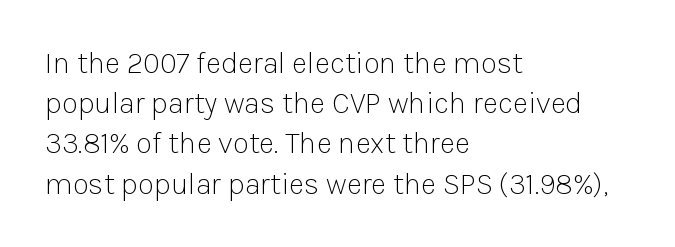
{"serif": "no", "italic": "no", "bold": "no", "weight": "light", "width": "normal", "stroke_contrast": "low", "x_height": "medium", "monospaced": "no", "underline": "no", "align": "left", "line_spacing": "normal", "line_spacing_ratio": 1.34, "letter_spacing": "normal", "letter_spacing_em": 0.0, "glyph_px": 30}
